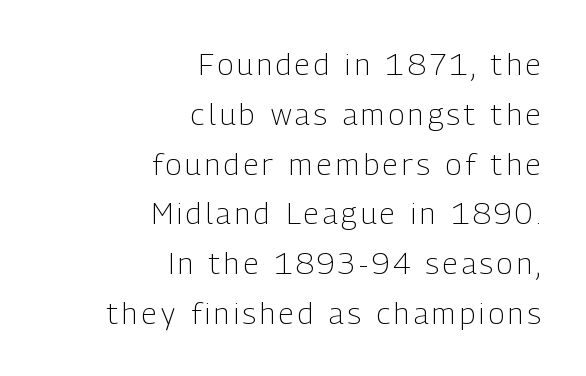
Q: Is the text bold? A: No.
Q: Is the text italic (slanted)? A: No, it is upright.
Q: Is the typeface a serif or a sans-serif typeface? A: Sans-serif.
Q: Is the text underlined? A: No.
Q: How is the paragraph aligned? A: Right-aligned.
Q: Is the spacing between lines tight, normal or loose? A: Normal.
Q: Width (condensed, normal, or wide)? A: Condensed.
Q: Stroke contrast? A: Low.
Q: x-height? A: Medium.
Q: Monospaced? A: No.
